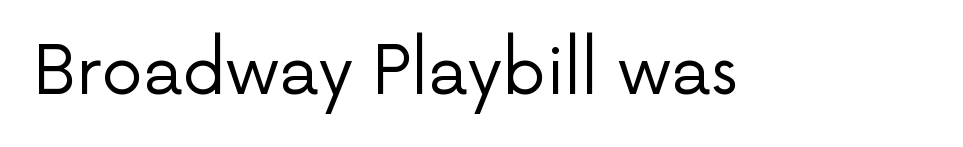
Stroke terminals: plain, sans-serif. Does the lettering tilt? It doesn't — this is upright. What stands out about the letter spacing? Nothing — it is the standard amount. The specimen omits any rule beneath the text block's lines.
